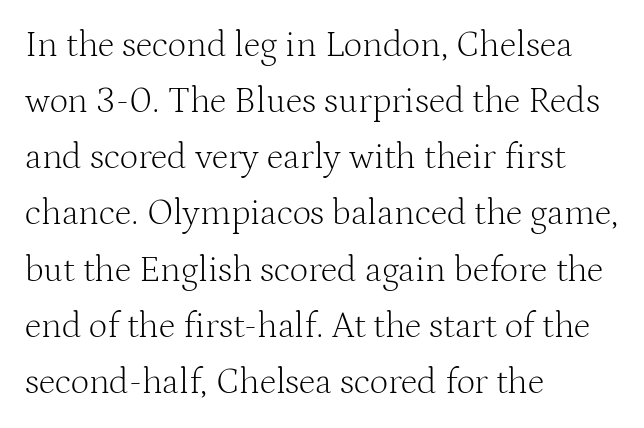
Q: Is the text bold? A: No.
Q: Is the text italic (slanted)? A: No, it is upright.
Q: Is the typeface a serif or a sans-serif typeface? A: Serif.
Q: Is the text underlined? A: No.
Q: How is the paragraph aligned? A: Left-aligned.
Q: Is the spacing between letters normal or unusually wide? A: Normal.
Q: Is the spacing between lines tight, normal or loose? A: Normal.
Q: Width (condensed, normal, or wide)? A: Normal.
Q: Stroke contrast? A: Medium.
Q: x-height? A: Medium.
Q: Monospaced? A: No.
